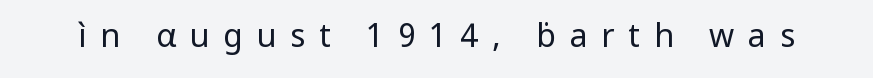
{"serif": "no", "italic": "no", "bold": "no", "weight": "regular", "width": "normal", "stroke_contrast": "low", "x_height": "medium", "monospaced": "no", "underline": "no", "letter_spacing": "wide", "letter_spacing_em": 0.43, "glyph_px": 32}
